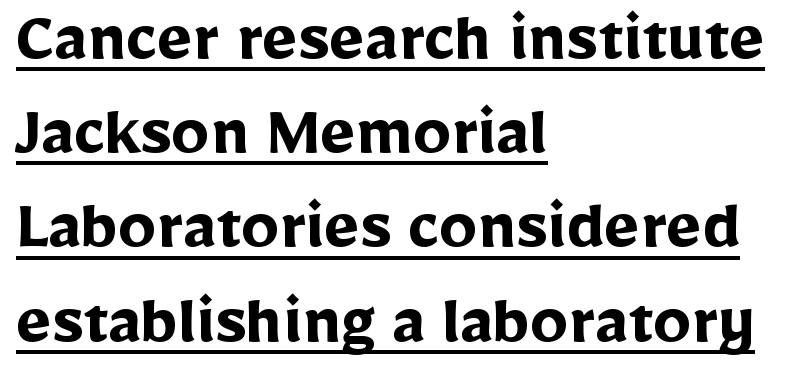
Q: Is the text bold? A: Yes.
Q: Is the text italic (slanted)? A: No, it is upright.
Q: Is the typeface a serif or a sans-serif typeface? A: Sans-serif.
Q: Is the text underlined? A: Yes.
Q: How is the paragraph aligned? A: Left-aligned.
Q: Is the spacing between letters normal or unusually wide? A: Normal.
Q: Width (condensed, normal, or wide)? A: Normal.
Q: Stroke contrast? A: Low.
Q: x-height? A: Medium.
Q: Monospaced? A: No.
